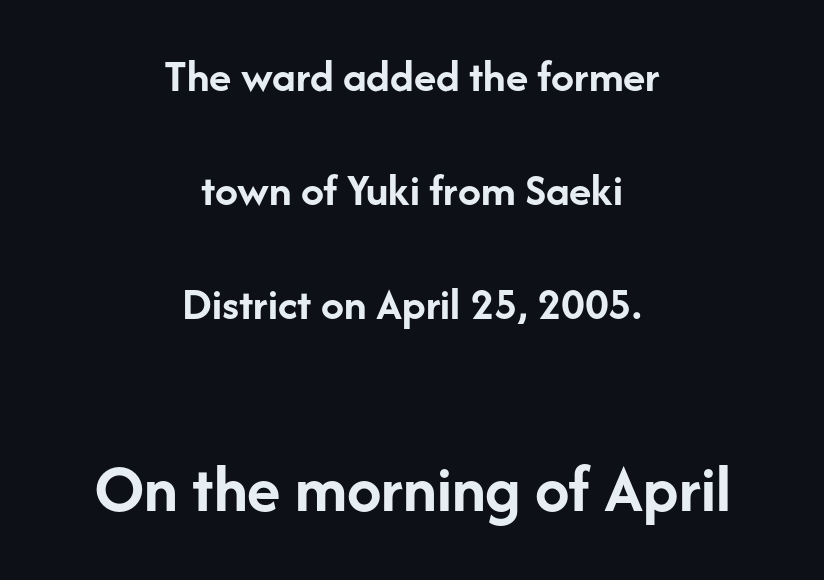
The image shows 69 px semibold sans-serif type, upright; set centered, loose line spacing (2.48x), normal letter spacing, not underlined; the second (bottom) block is 1.5x larger; low stroke contrast and a medium x-height.
